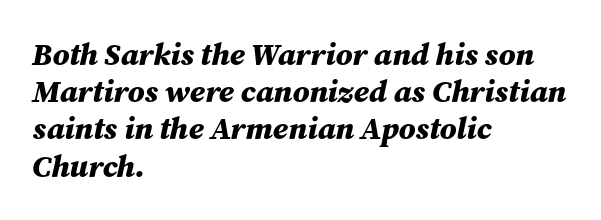
The image shows 31 px bold type, italic (leaning right); set left-aligned, line spacing 1.2x, normal letter spacing, not underlined; medium stroke contrast and a medium x-height.
